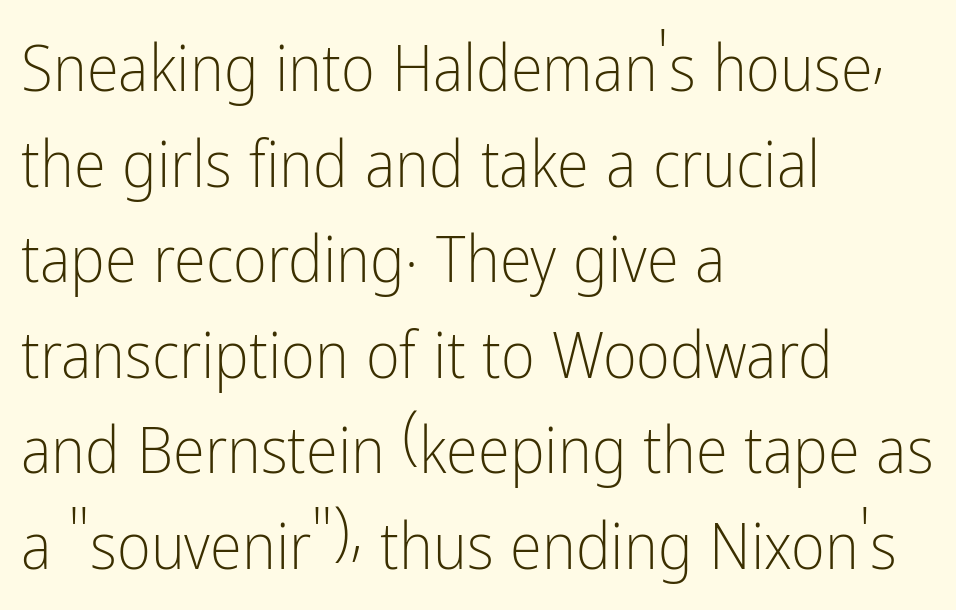
The leading is moderate, giving the passage an even texture. The cut favours lightness, reaching ordinary text weight at its darkest. Every character sits straight up, as roman type does. Do the characters align in a grid? No, the font is proportional.
